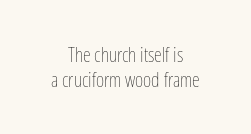
{"italic": "no", "bold": "no", "underline": "no", "align": "center", "line_spacing": "normal", "line_spacing_ratio": 1.26, "letter_spacing": "normal", "letter_spacing_em": 0.0, "glyph_px": 20}
